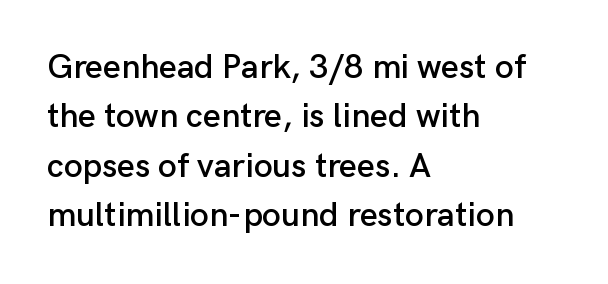
{"serif": "no", "italic": "no", "width": "normal", "stroke_contrast": "low", "x_height": "medium", "monospaced": "no", "underline": "no", "align": "left", "line_spacing": "normal", "line_spacing_ratio": 1.45, "letter_spacing": "normal", "letter_spacing_em": 0.0, "glyph_px": 34}
